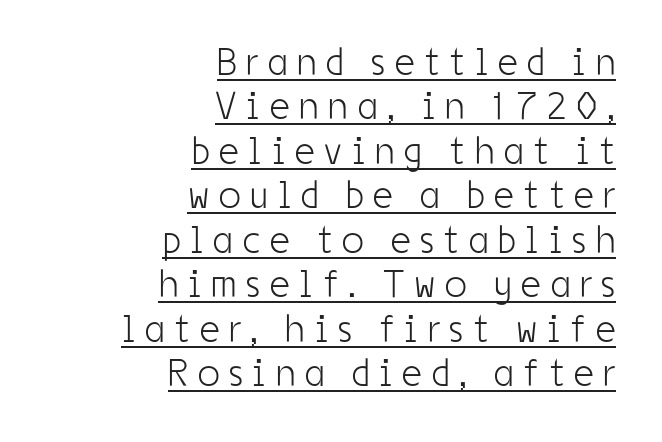
Q: Is the text bold? A: No.
Q: Is the text italic (slanted)? A: No, it is upright.
Q: Is the typeface a serif or a sans-serif typeface? A: Sans-serif.
Q: Is the text underlined? A: Yes.
Q: How is the paragraph aligned? A: Right-aligned.
Q: Is the spacing between letters normal or unusually wide? A: Unusually wide.
Q: Is the spacing between lines tight, normal or loose? A: Tight.
Q: Width (condensed, normal, or wide)? A: Condensed.
Q: Stroke contrast? A: Low.
Q: x-height? A: Medium.
Q: Monospaced? A: No.
